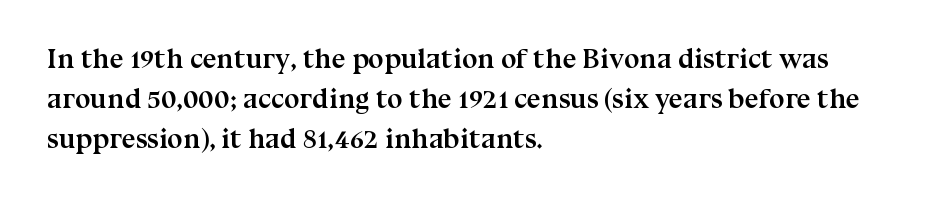
Q: Is the text bold? A: Yes.
Q: Is the text italic (slanted)? A: No, it is upright.
Q: Is the typeface a serif or a sans-serif typeface? A: Serif.
Q: Is the text underlined? A: No.
Q: How is the paragraph aligned? A: Left-aligned.
Q: Is the spacing between letters normal or unusually wide? A: Normal.
Q: Is the spacing between lines tight, normal or loose? A: Normal.
Q: Width (condensed, normal, or wide)? A: Normal.
Q: Stroke contrast? A: Medium.
Q: x-height? A: Medium.
Q: Monospaced? A: No.
